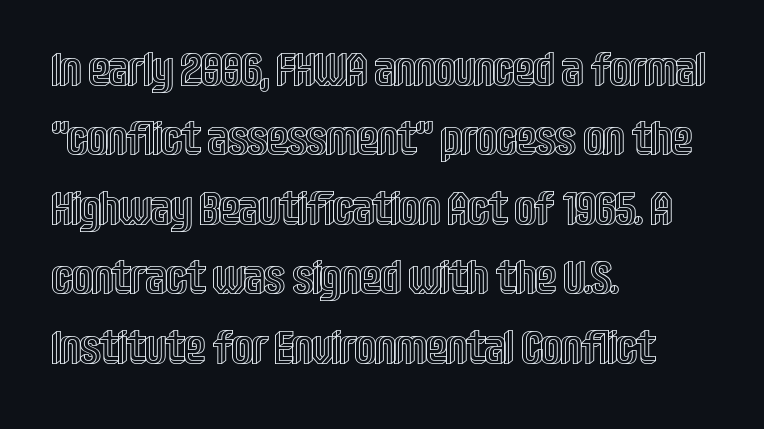
The space beneath each line is pristine and unruled. Each letter keeps its own natural width here, so spacing adapts to shape. The specimen reads as upright at a glance. A typesetter would call this leading conventional body-copy spacing. Between one letter and the next there's only the usual sliver of space.
